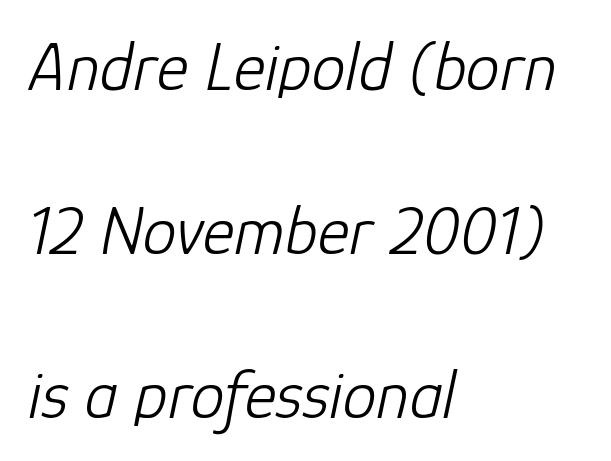
The image shows 68 px light type, italic (leaning right); set left-aligned, loose line spacing (2.41x), normal letter spacing, not underlined; low stroke contrast and a medium x-height.
